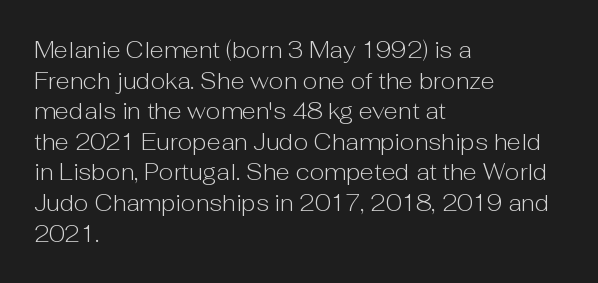
Q: Is the text bold? A: No.
Q: Is the text italic (slanted)? A: No, it is upright.
Q: Is the text underlined? A: No.
Q: How is the paragraph aligned? A: Left-aligned.
Q: Is the spacing between letters normal or unusually wide? A: Normal.
Q: Is the spacing between lines tight, normal or loose? A: Normal.
